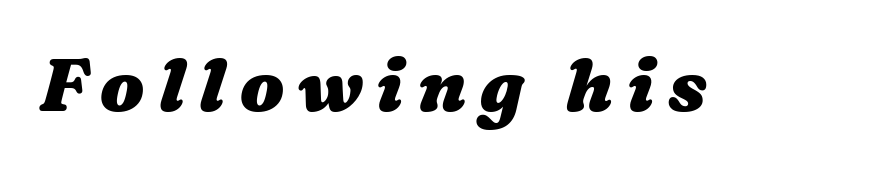
{"bold": "yes", "weight": "heavy", "width": "wide", "stroke_contrast": "medium", "x_height": "medium", "monospaced": "no", "underline": "no", "glyph_px": 73}
